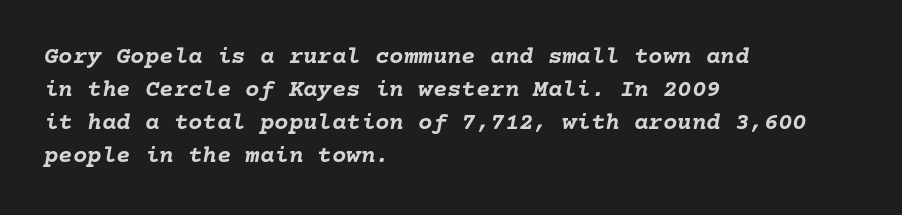
The image shows 24 px bold type, italic (leaning right); set left-aligned, normal line spacing (1.37x), normal letter spacing, not underlined.
